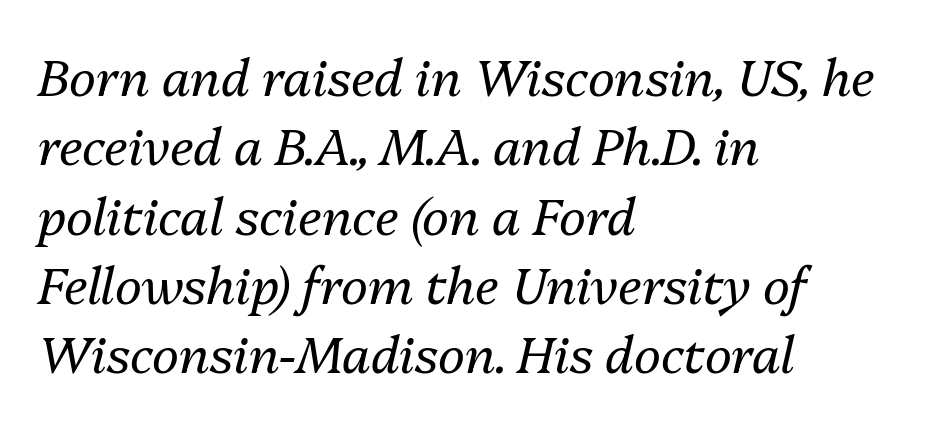
The image shows 51 px regular-weight type, italic (leaning right); set left-aligned, normal line spacing (1.36x), normal letter spacing, not underlined; medium stroke contrast and a medium x-height.
